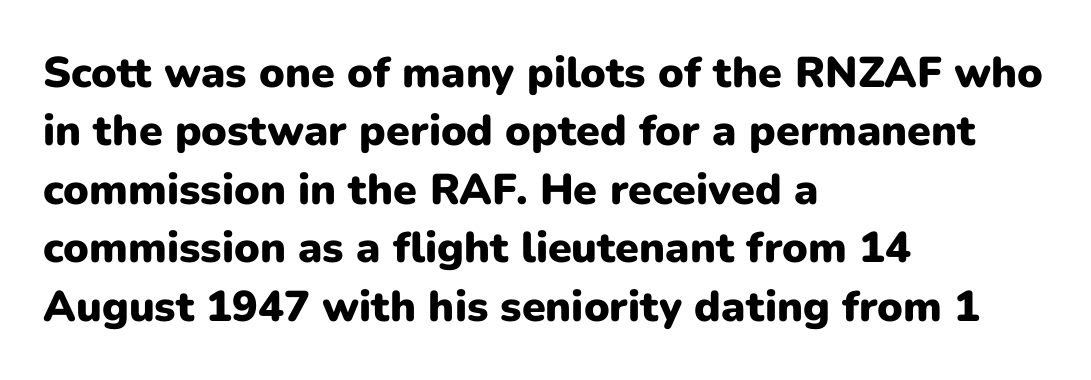
Do the characters align in a grid? No, the font is proportional. I'd describe the lettering as bold — thick and assertive. Rule under the text: the space is simply empty. The letters carry no serifs — their stems end cleanly without finishing strokes.
